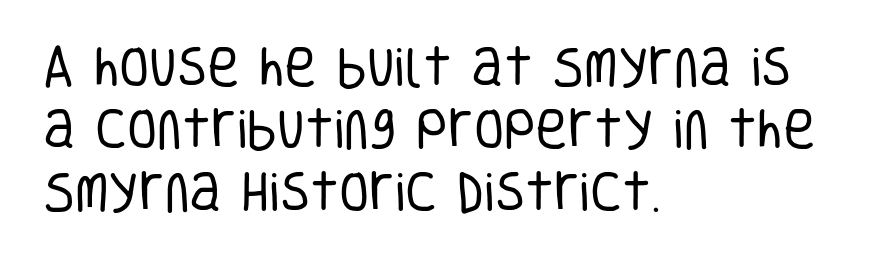
The passage shown is not underscored anywhere. These glyphs show unthickened strokes, regular width or finer. This sample keeps an unexceptional amount of space between lines. The letters advance in unequal steps, a hallmark of proportional type. What stands out about the letter spacing? Nothing — it is the standard amount.
